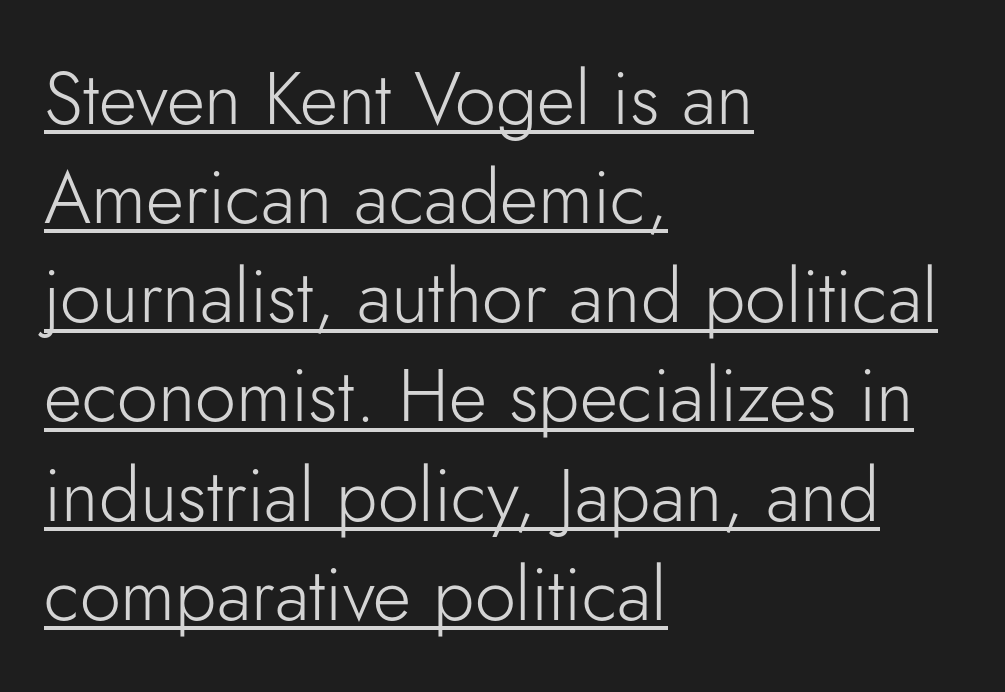
The letters sit at their default tracking, neither squeezed nor spread. This sample uses an upright cut, with every glyph sitting square on the baseline. Compared with a typical body face, this is equally light or lighter still. Regarding leading, the lines here are spaced in the standard way.
